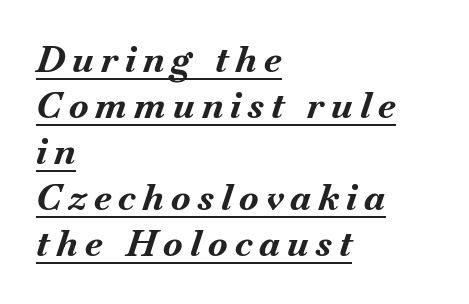
{"italic": "yes", "lean": "right", "slant_degrees": 18, "bold": "yes", "weight": "bold", "width": "normal", "stroke_contrast": "medium", "x_height": "small", "monospaced": "no", "underline": "yes", "align": "left", "line_spacing": "normal", "line_spacing_ratio": 1.28, "letter_spacing": "wide", "letter_spacing_em": 0.2, "glyph_px": 36}
